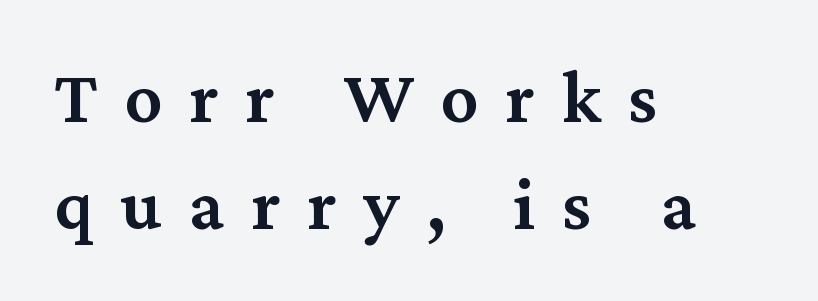
The image shows 75 px semibold serif type, upright; set left-aligned, normal line spacing (1.43x), unusually wide letter spacing (+0.36 em), not underlined; medium stroke contrast and a medium x-height.
